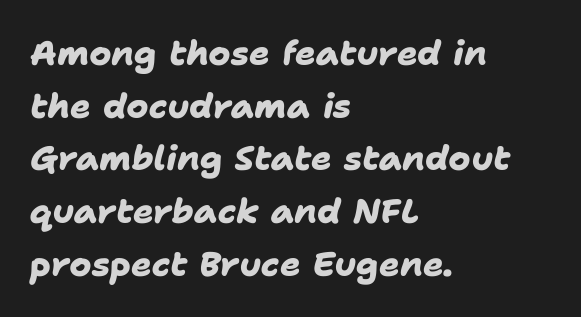
To sum up the face: it is a sans, with no serifs. Words float on clear page, feet unadorned. The rendering uses natural spacing where letterforms have individual widths. A full-strength bold gives these letters their thick strokes. Vertically, the passage feels balanced, rows spaced as you'd expect. Short note: letters normally spaced.
